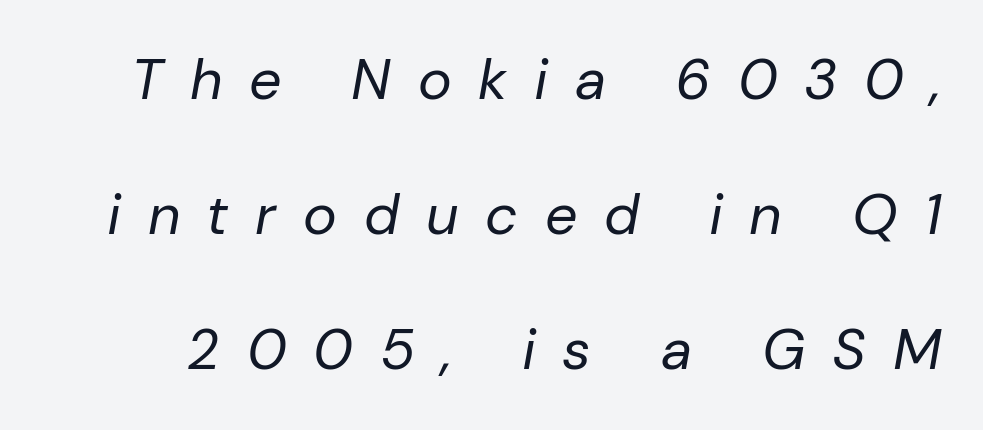
In terms of posture, this sample is oblique. Lines of text with bare space underneath. The rendering uses natural spacing where letterforms have individual widths. Observe the wide spacing: letters keep a clear distance from each other.
